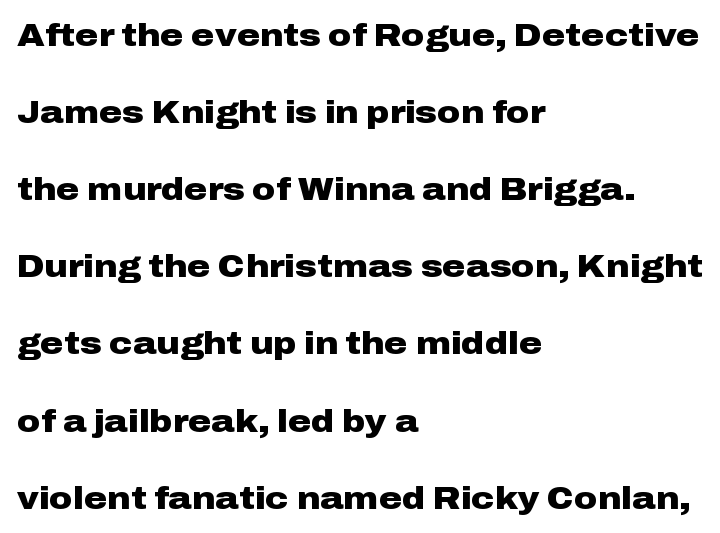
Q: Is the text bold? A: Yes.
Q: Is the text italic (slanted)? A: No, it is upright.
Q: Is the typeface a serif or a sans-serif typeface? A: Sans-serif.
Q: Is the text underlined? A: No.
Q: How is the paragraph aligned? A: Left-aligned.
Q: Is the spacing between letters normal or unusually wide? A: Normal.
Q: Is the spacing between lines tight, normal or loose? A: Loose.
Q: Width (condensed, normal, or wide)? A: Wide.
Q: Stroke contrast? A: Low.
Q: x-height? A: Medium.
Q: Monospaced? A: No.
